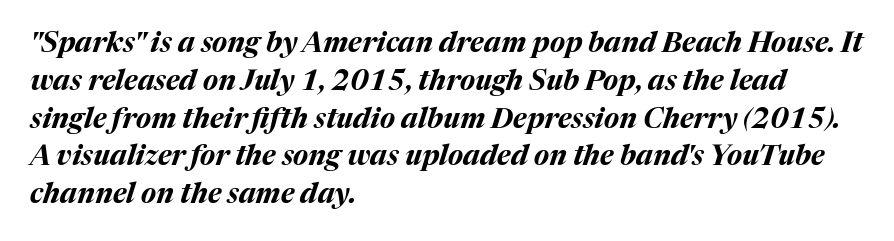
Q: Is the text bold? A: Yes.
Q: Is the text italic (slanted)? A: Yes, it leans right by about 17 degrees.
Q: Is the text underlined? A: No.
Q: How is the paragraph aligned? A: Left-aligned.
Q: Is the spacing between letters normal or unusually wide? A: Normal.
Q: Is the spacing between lines tight, normal or loose? A: Normal.
Q: Width (condensed, normal, or wide)? A: Normal.
Q: Stroke contrast? A: Medium.
Q: x-height? A: Medium.
Q: Monospaced? A: No.
